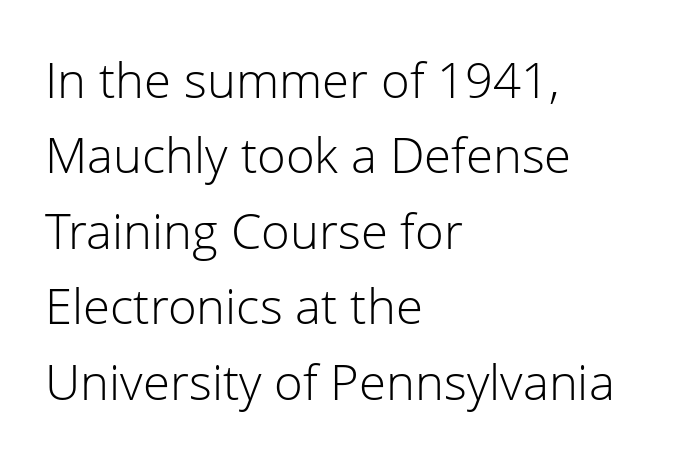
The image shows 49 px light sans-serif type, upright; set left-aligned, normal line spacing (1.54x), normal letter spacing, not underlined; low stroke contrast and a medium x-height.
